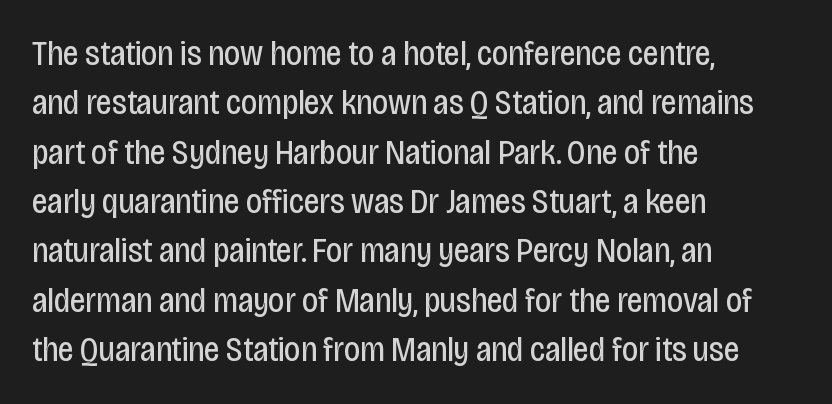
Q: Is the text bold? A: No.
Q: Is the text italic (slanted)? A: No, it is upright.
Q: Is the typeface a serif or a sans-serif typeface? A: Sans-serif.
Q: Is the text underlined? A: No.
Q: How is the paragraph aligned? A: Left-aligned.
Q: Is the spacing between letters normal or unusually wide? A: Normal.
Q: Is the spacing between lines tight, normal or loose? A: Normal.
Q: Width (condensed, normal, or wide)? A: Condensed.
Q: Stroke contrast? A: Low.
Q: x-height? A: Large.
Q: Monospaced? A: No.
